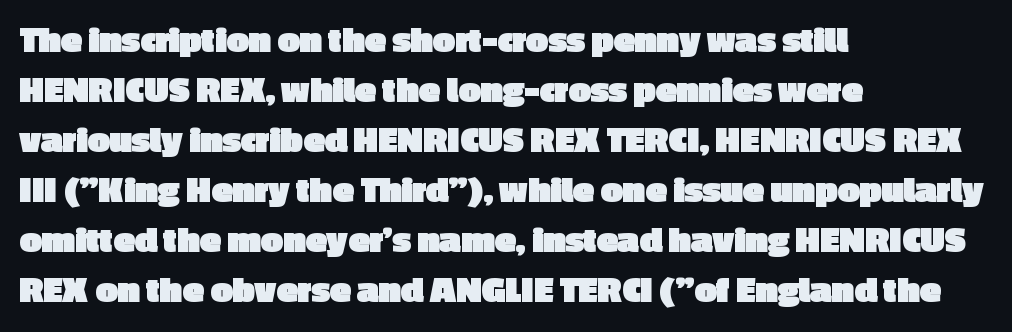
Q: Is the text bold? A: Yes.
Q: Is the text italic (slanted)? A: No, it is upright.
Q: Is the typeface a serif or a sans-serif typeface? A: Sans-serif.
Q: Is the text underlined? A: No.
Q: How is the paragraph aligned? A: Left-aligned.
Q: Is the spacing between letters normal or unusually wide? A: Normal.
Q: Is the spacing between lines tight, normal or loose? A: Normal.
Q: Width (condensed, normal, or wide)? A: Normal.
Q: x-height? A: Medium.
Q: Monospaced? A: No.
